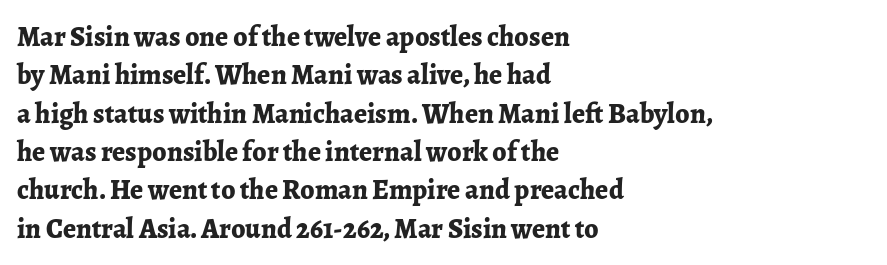
Teacher's note: observe the even left margin — that is flush-left alignment. Type style note: has serifs. This rendering features lettering with no underline. Thick stems and heavy bowls — unmistakably bold. One glance says typical: line gaps are just what's usual. The letters sit at their default tracking, neither squeezed nor spread.
